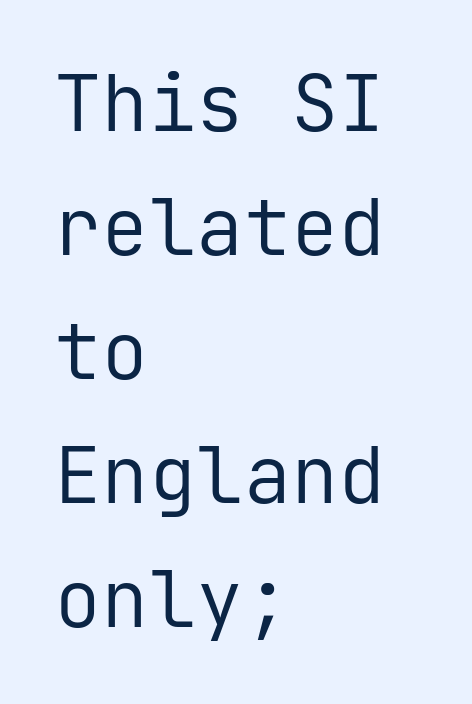
{"serif": "no", "italic": "no", "bold": "no", "weight": "regular", "width": "normal", "stroke_contrast": "low", "x_height": "medium", "monospaced": "yes", "underline": "no", "align": "left", "line_spacing": "normal", "line_spacing_ratio": 1.57, "letter_spacing": "normal", "letter_spacing_em": 0.0, "glyph_px": 79}
